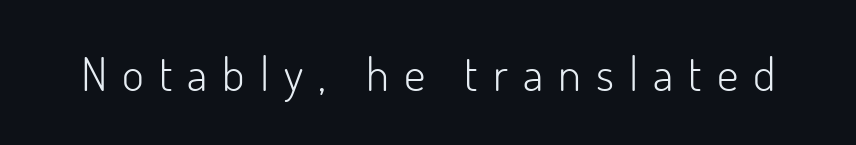
Q: Is the text bold? A: No.
Q: Is the text italic (slanted)? A: No, it is upright.
Q: Is the typeface a serif or a sans-serif typeface? A: Sans-serif.
Q: Is the text underlined? A: No.
Q: Is the spacing between letters normal or unusually wide? A: Unusually wide.
Q: Width (condensed, normal, or wide)? A: Normal.
Q: Stroke contrast? A: Low.
Q: x-height? A: Small.
Q: Monospaced? A: No.
